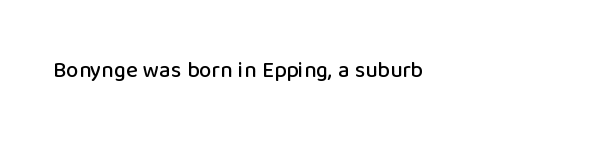
{"italic": "no", "underline": "no", "letter_spacing": "normal", "letter_spacing_em": 0.0, "glyph_px": 22}
